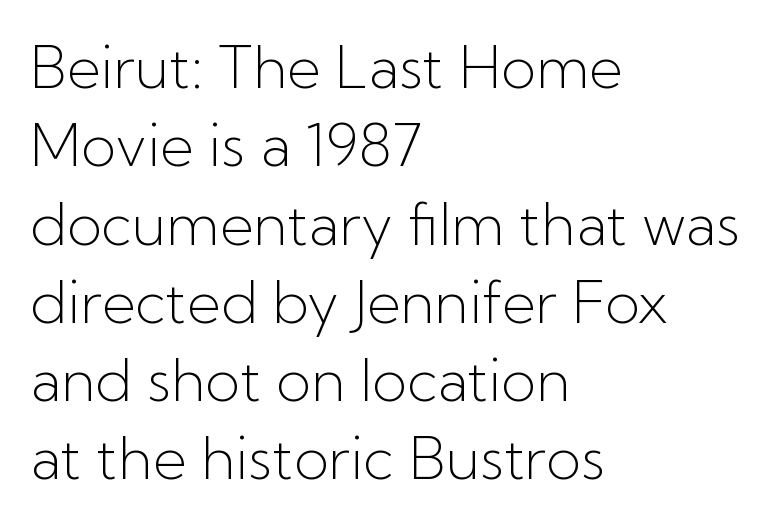
{"serif": "no", "italic": "no", "bold": "no", "weight": "light", "width": "normal", "stroke_contrast": "low", "x_height": "medium", "monospaced": "no", "underline": "no", "align": "left", "line_spacing": "normal", "line_spacing_ratio": 1.35, "letter_spacing": "normal", "letter_spacing_em": 0.0, "glyph_px": 58}
